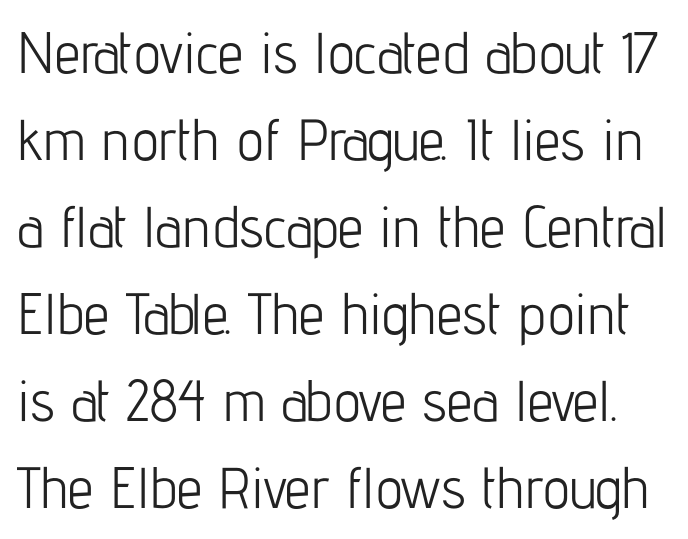
{"serif": "no", "italic": "no", "bold": "no", "weight": "light", "width": "condensed", "stroke_contrast": "low", "x_height": "medium", "monospaced": "no", "underline": "no", "line_spacing": "normal", "line_spacing_ratio": 1.5, "letter_spacing": "normal", "letter_spacing_em": 0.0, "glyph_px": 58}
